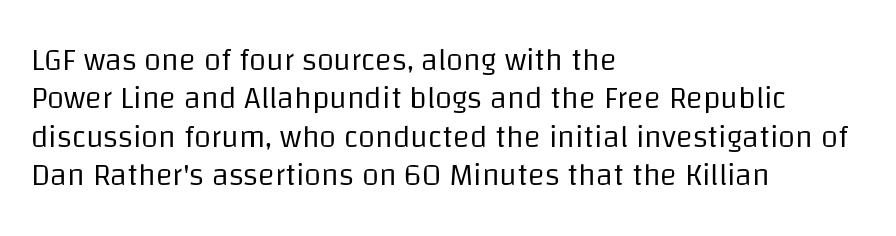
{"serif": "no", "italic": "no", "bold": "no", "weight": "regular", "width": "normal", "stroke_contrast": "low", "x_height": "large", "monospaced": "no", "underline": "no", "align": "left", "line_spacing_ratio": 1.24, "letter_spacing": "normal", "letter_spacing_em": 0.0, "glyph_px": 31}
